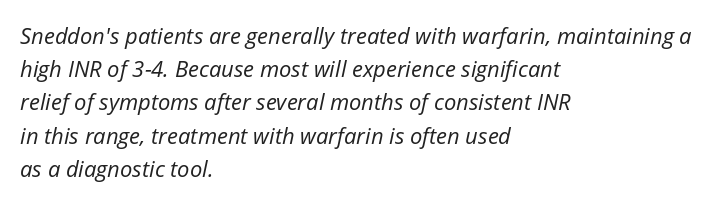
{"italic": "yes", "lean": "right", "slant_degrees": 12, "bold": "no", "underline": "no", "align": "left", "line_spacing": "normal", "line_spacing_ratio": 1.51, "letter_spacing": "normal", "letter_spacing_em": 0.0, "glyph_px": 22}
